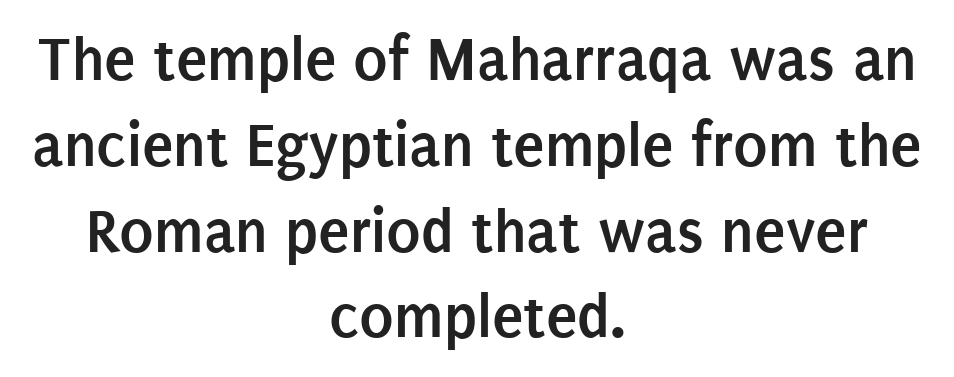
The image shows 64 px semibold, condensed sans-serif type, upright; set centered, normal line spacing (1.34x), normal letter spacing, not underlined; low stroke contrast and a large x-height.
